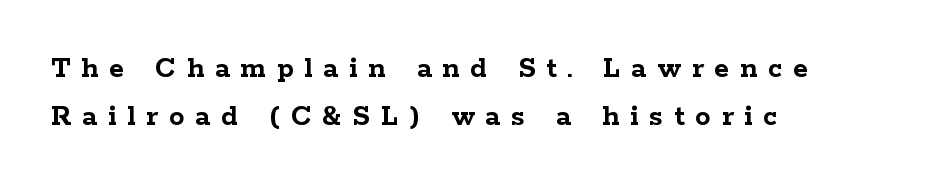
The image shows 31 px semibold, wide serif type, upright; set left-aligned, normal line spacing (1.54x), unusually wide letter spacing (+0.35 em), not underlined; low stroke contrast and a medium x-height.
